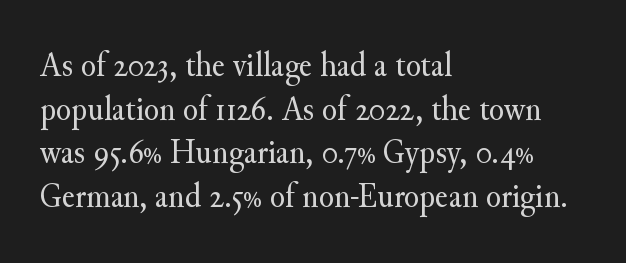
Q: Is the text bold? A: No.
Q: Is the text italic (slanted)? A: No, it is upright.
Q: Is the typeface a serif or a sans-serif typeface? A: Serif.
Q: Is the text underlined? A: No.
Q: How is the paragraph aligned? A: Left-aligned.
Q: Is the spacing between letters normal or unusually wide? A: Normal.
Q: Is the spacing between lines tight, normal or loose? A: Normal.
Q: Width (condensed, normal, or wide)? A: Normal.
Q: Stroke contrast? A: Medium.
Q: x-height? A: Small.
Q: Monospaced? A: No.
